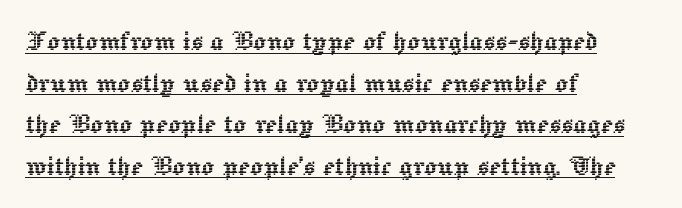
{"italic": "no", "width": "normal", "x_height": "medium", "monospaced": "no", "underline": "yes", "align": "left", "line_spacing": "normal", "line_spacing_ratio": 1.3, "letter_spacing": "normal", "letter_spacing_em": 0.0, "glyph_px": 32}
